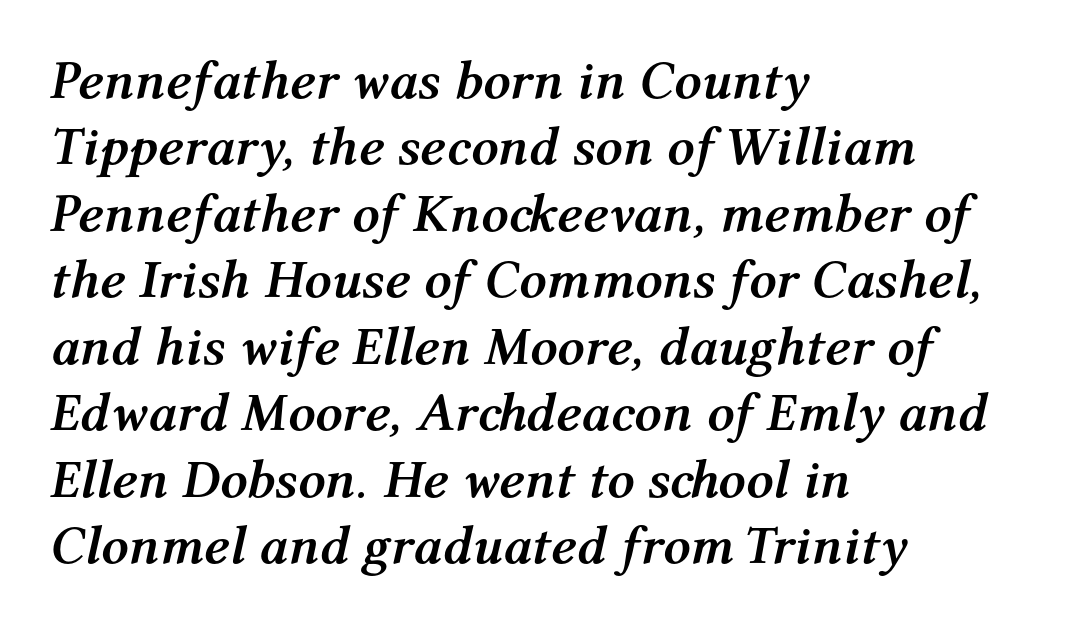
This sample uses plain, unmodified letter spacing. Plain, unruled lines of type. Emphasis by weight is at full strength: bold. This sample uses an oblique cut, with every glyph tilted off the vertical.
